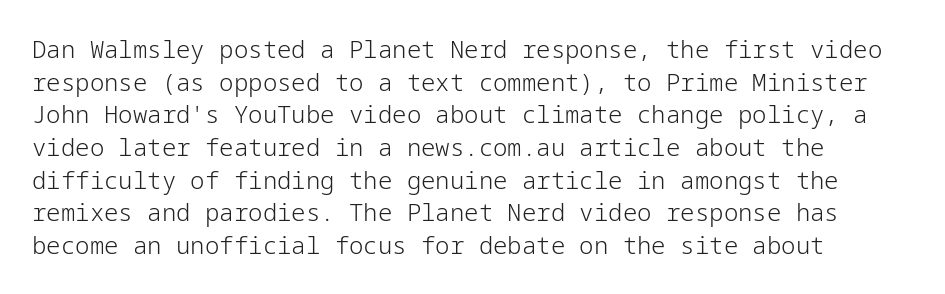
Plain, unruled lines of type. Ordinary non-slanted type is in use. Does extra space separate the letters? No, they use regular spacing. This is not heavy type; no bold has been used. These lines sit exactly where default settings would place them. Reading down the block, your eye returns to a fixed left position each line.
